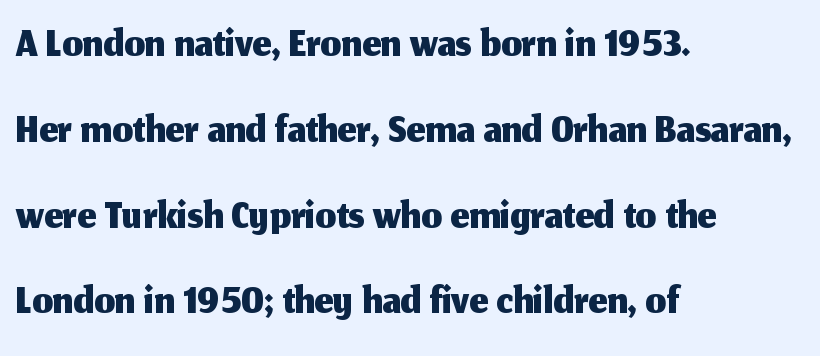
Q: Is the text italic (slanted)? A: No, it is upright.
Q: Is the typeface a serif or a sans-serif typeface? A: Sans-serif.
Q: Is the text underlined? A: No.
Q: How is the paragraph aligned? A: Left-aligned.
Q: Is the spacing between letters normal or unusually wide? A: Normal.
Q: Is the spacing between lines tight, normal or loose? A: Normal.
Q: Width (condensed, normal, or wide)? A: Normal.
Q: Stroke contrast? A: Medium.
Q: x-height? A: Medium.
Q: Monospaced? A: No.
